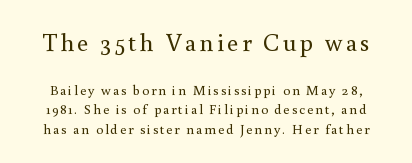
The upper block of text is set noticeably larger than the block beneath it. Baseline-to-baseline distance is the conventional proportion of letter height. This is the regular roman posture of the typeface. No letter is thick-stroked: the sample isn't bold. Check under the words: just untouched page.
